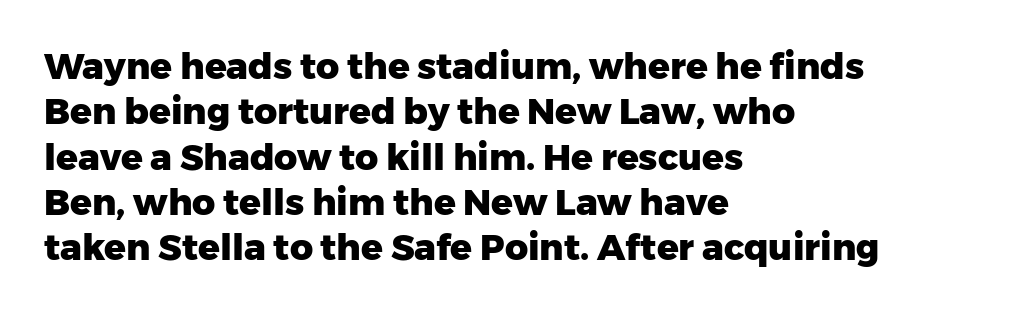
{"serif": "no", "italic": "no", "bold": "yes", "weight": "heavy", "width": "normal", "stroke_contrast": "low", "x_height": "medium", "monospaced": "no", "underline": "no", "align": "left", "line_spacing": "normal", "line_spacing_ratio": 1.26, "letter_spacing": "normal", "letter_spacing_em": 0.0, "glyph_px": 36}
